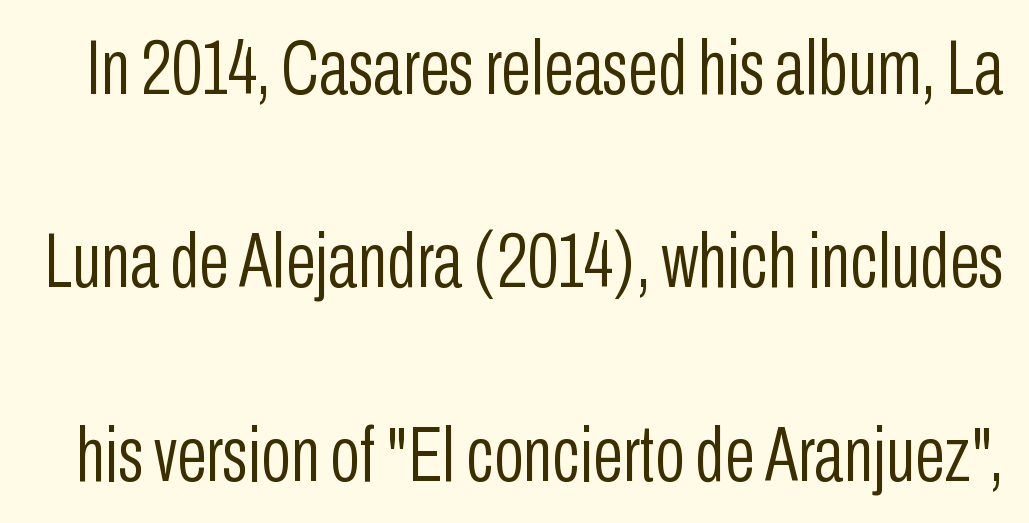
The image shows 78 px light, condensed sans-serif type, upright; set loose line spacing (2.48x), normal letter spacing, not underlined; low stroke contrast and a medium x-height.
